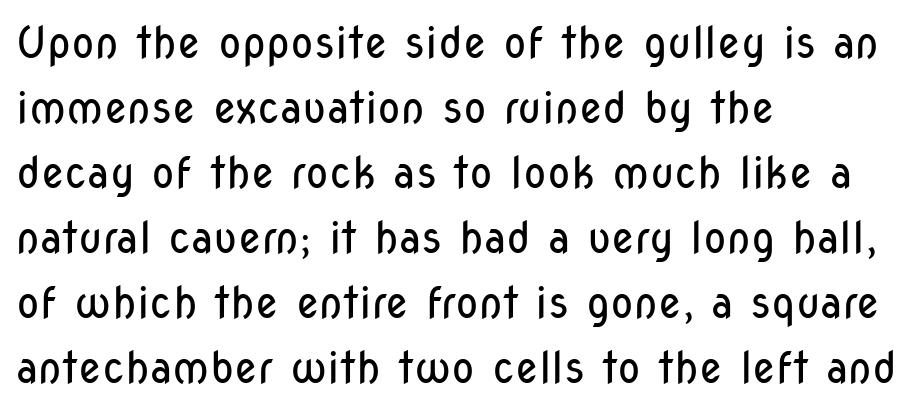
Q: Is the text bold? A: No.
Q: Is the text italic (slanted)? A: No, it is upright.
Q: Is the typeface a serif or a sans-serif typeface? A: Sans-serif.
Q: Is the text underlined? A: No.
Q: How is the paragraph aligned? A: Left-aligned.
Q: Is the spacing between letters normal or unusually wide? A: Normal.
Q: Is the spacing between lines tight, normal or loose? A: Normal.
Q: Width (condensed, normal, or wide)? A: Condensed.
Q: Stroke contrast? A: Low.
Q: x-height? A: Medium.
Q: Monospaced? A: No.
